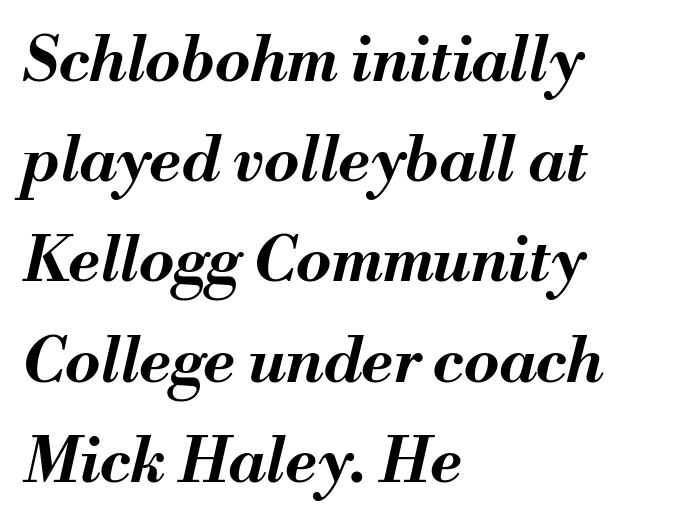
Emphasis-style slanted type is in use. One glance says typical: line gaps are just what's usual. Reading down the block, your eye returns to a fixed left position each line. Its strokes are broad and dark, the hallmark of bold type.
